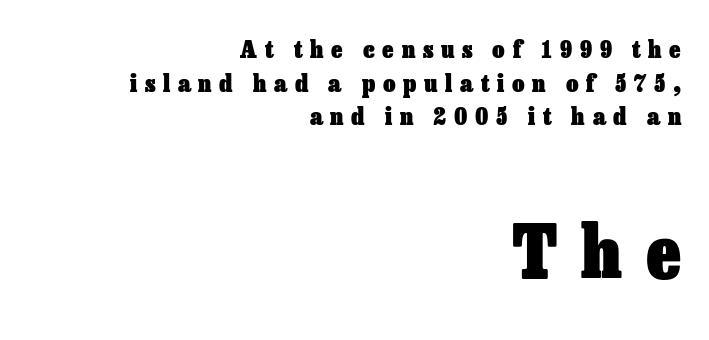
{"italic": "no", "bold": "yes", "weight": "heavy", "width": "normal", "stroke_contrast": "low", "x_height": "medium", "monospaced": "no", "underline": "no", "align": "right", "line_spacing": "normal", "line_spacing_ratio": 1.4, "letter_spacing": "wide", "letter_spacing_em": 0.32, "larger_block": "second", "size_ratio": 3.04, "glyph_px": 73}
